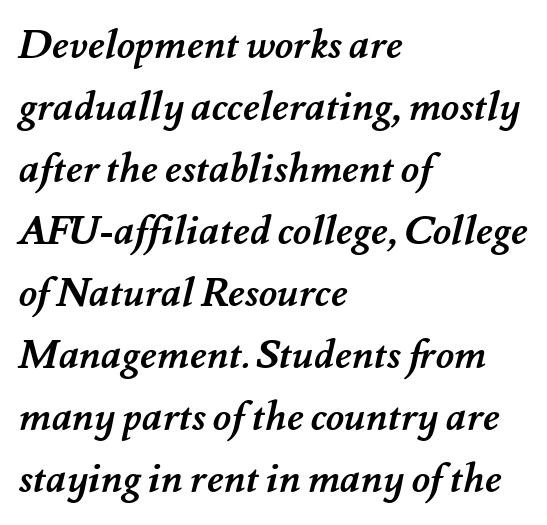
{"bold": "yes", "weight": "semibold", "width": "normal", "stroke_contrast": "medium", "x_height": "small", "monospaced": "no", "underline": "no", "align": "left", "line_spacing": "normal", "line_spacing_ratio": 1.55, "letter_spacing": "normal", "letter_spacing_em": 0.0, "glyph_px": 40}
